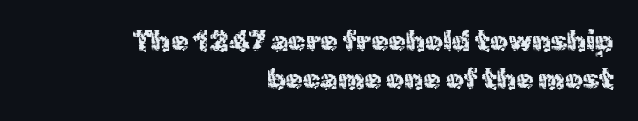
Q: Is the text italic (slanted)? A: No, it is upright.
Q: Is the typeface a serif or a sans-serif typeface? A: Sans-serif.
Q: Is the text underlined? A: No.
Q: How is the paragraph aligned? A: Right-aligned.
Q: Is the spacing between letters normal or unusually wide? A: Normal.
Q: Is the spacing between lines tight, normal or loose? A: Normal.
Q: Width (condensed, normal, or wide)? A: Normal.
Q: x-height? A: Medium.
Q: Monospaced? A: No.
